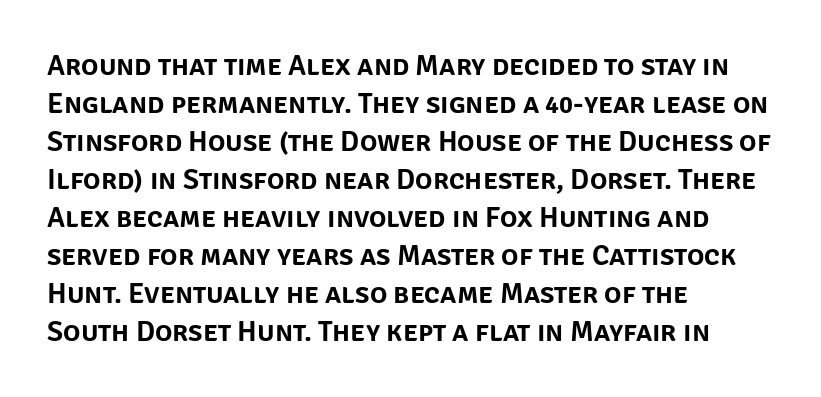
Q: Is the text italic (slanted)? A: No, it is upright.
Q: Is the typeface a serif or a sans-serif typeface? A: Sans-serif.
Q: Is the text underlined? A: No.
Q: How is the paragraph aligned? A: Left-aligned.
Q: Is the spacing between letters normal or unusually wide? A: Normal.
Q: Is the spacing between lines tight, normal or loose? A: Normal.
Q: Width (condensed, normal, or wide)? A: Normal.
Q: Stroke contrast? A: Low.
Q: x-height? A: Large.
Q: Monospaced? A: No.
